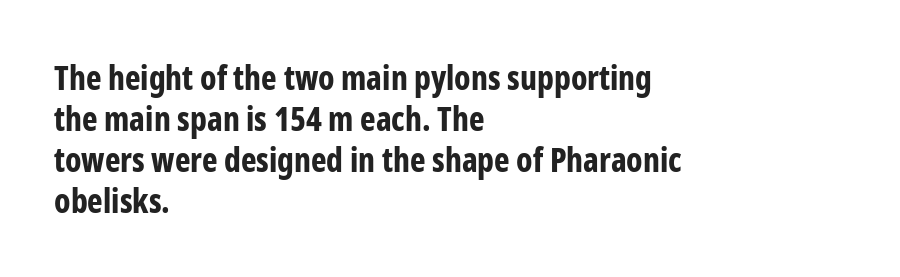
Q: Is the text bold? A: Yes.
Q: Is the text italic (slanted)? A: No, it is upright.
Q: Is the typeface a serif or a sans-serif typeface? A: Sans-serif.
Q: Is the text underlined? A: No.
Q: How is the paragraph aligned? A: Left-aligned.
Q: Is the spacing between letters normal or unusually wide? A: Normal.
Q: Width (condensed, normal, or wide)? A: Condensed.
Q: Stroke contrast? A: Low.
Q: x-height? A: Medium.
Q: Monospaced? A: No.
